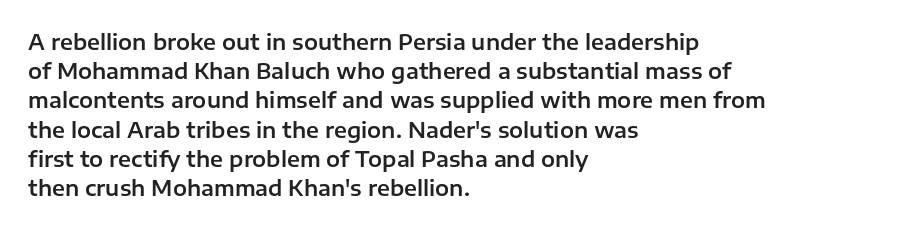
Each word holds together tightly as a unit, with standard inter-letter gaps. Left-aligned paragraph, ragged on the right. The vertical gap from one line to the next is medium. Nope, not italic — everything's standing straight. Check the space under the baseline: it is left empty.
